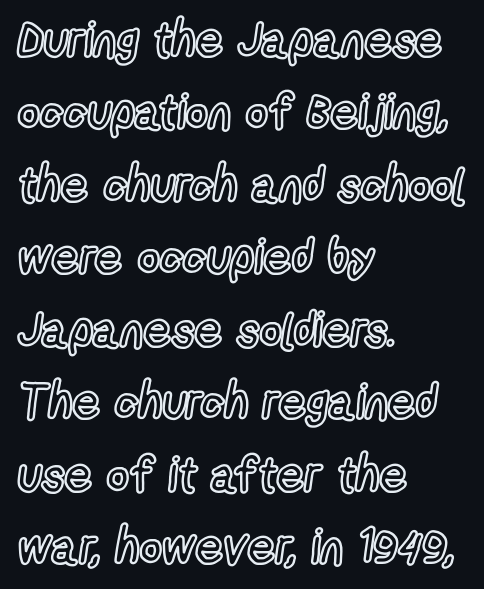
Each line starts at the same left margin while the right side varies. Do the characters align in a grid? No, the font is proportional. The block of text has a typical density, with ordinary space between rows. Letters rest on an invisible, unmarked baseline. The gaps between neighbouring characters are ordinary and unremarkable.
